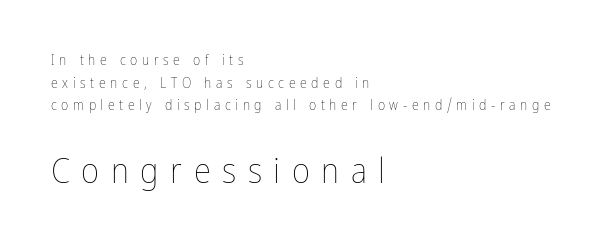
Q: Is the text bold? A: No.
Q: Is the text italic (slanted)? A: No, it is upright.
Q: Is the text underlined? A: No.
Q: How is the paragraph aligned? A: Left-aligned.
Q: Is the spacing between letters normal or unusually wide? A: Unusually wide.
Q: Is the spacing between lines tight, normal or loose? A: Normal.
Q: Which block of text is set in a larger size, the first (top) or the second (bottom)? A: The second (bottom) one.
Q: Width (condensed, normal, or wide)? A: Condensed.
Q: Stroke contrast? A: Low.
Q: x-height? A: Medium.
Q: Monospaced? A: No.
